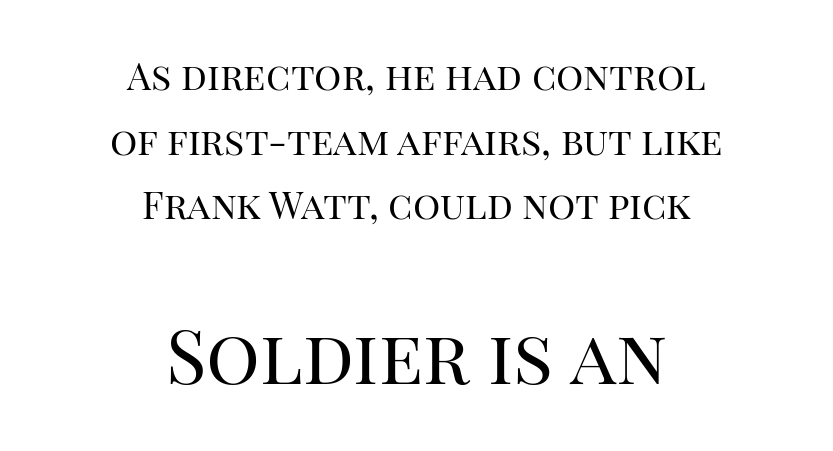
Proportional: the letters do not fall into vertical columns. Is the lower block the larger one? Yes — the lower block carries the bigger type. The cut favours lightness, reaching ordinary text weight at its darkest. In terms of posture, this sample is upright. What kind of face is this? One with serifs.
